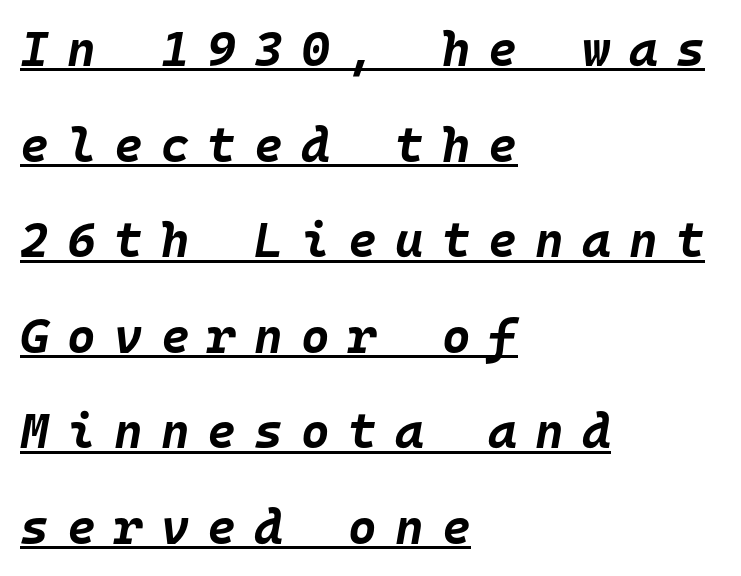
Q: Is the text bold? A: Yes.
Q: Is the text italic (slanted)? A: Yes, it leans right by about 10 degrees.
Q: Is the text underlined? A: Yes.
Q: How is the paragraph aligned? A: Left-aligned.
Q: Is the spacing between letters normal or unusually wide? A: Unusually wide.
Q: Is the spacing between lines tight, normal or loose? A: Loose.
Q: Width (condensed, normal, or wide)? A: Normal.
Q: Stroke contrast? A: Low.
Q: x-height? A: Large.
Q: Monospaced? A: Yes.
